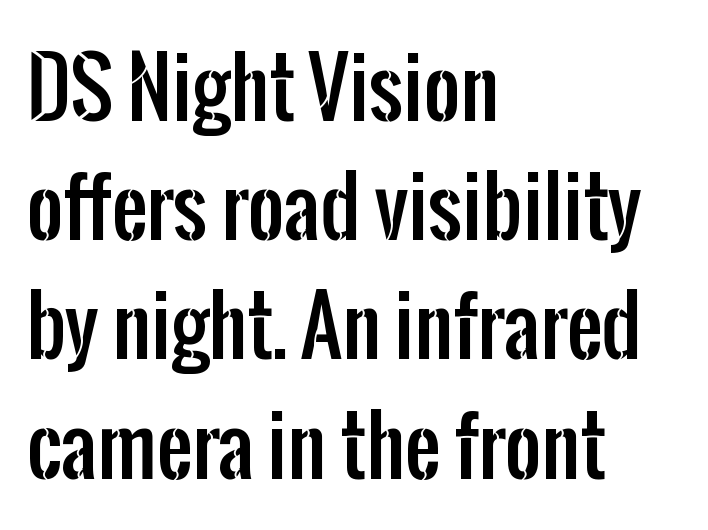
Q: Is the text italic (slanted)? A: No, it is upright.
Q: Is the typeface a serif or a sans-serif typeface? A: Sans-serif.
Q: Is the text underlined? A: No.
Q: How is the paragraph aligned? A: Left-aligned.
Q: Is the spacing between letters normal or unusually wide? A: Normal.
Q: Is the spacing between lines tight, normal or loose? A: Normal.
Q: Width (condensed, normal, or wide)? A: Condensed.
Q: Stroke contrast? A: Low.
Q: x-height? A: Medium.
Q: Monospaced? A: No.
